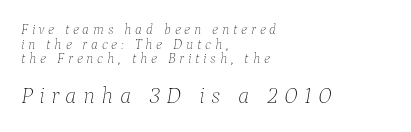
A clean baseline with only descenders dipping below it. This rendering widens character spacing well past its baseline value. Counters stay open thanks to moderate or lighter strokes. These lines stack with their left ends in a neat column.
